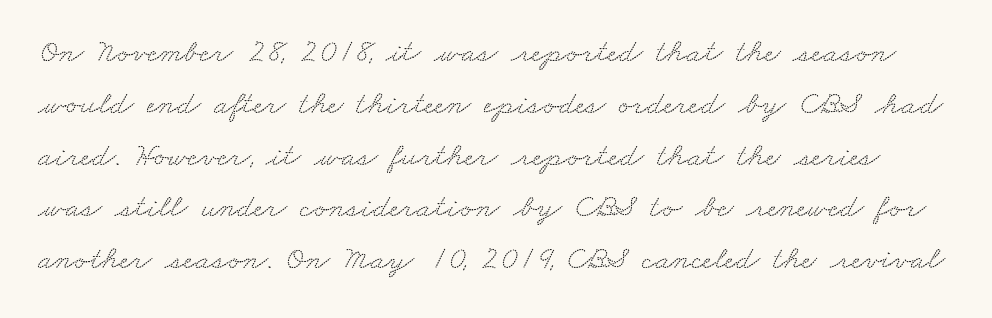
Q: Is the typeface a serif or a sans-serif typeface? A: Serif.
Q: Is the text underlined? A: No.
Q: Is the spacing between letters normal or unusually wide? A: Normal.
Q: Is the spacing between lines tight, normal or loose? A: Normal.
Q: Width (condensed, normal, or wide)? A: Wide.
Q: Stroke contrast? A: Low.
Q: x-height? A: Small.
Q: Monospaced? A: No.
